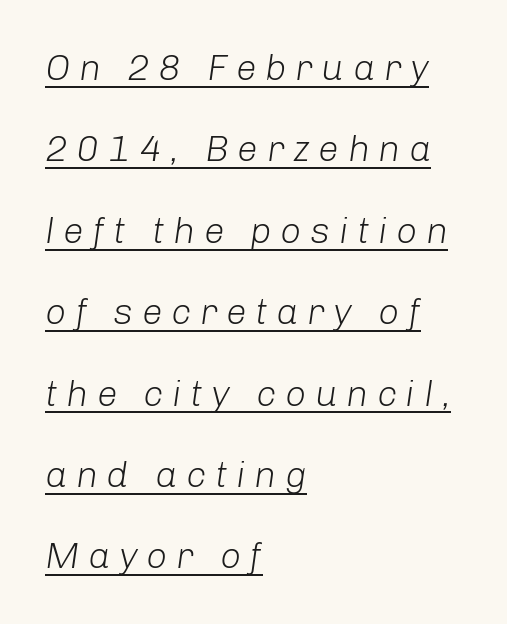
{"italic": "yes", "lean": "right", "slant_degrees": 8, "bold": "no", "weight": "light", "width": "normal", "stroke_contrast": "low", "x_height": "medium", "monospaced": "no", "underline": "yes", "align": "left", "line_spacing": "loose", "line_spacing_ratio": 2.2, "letter_spacing": "wide", "letter_spacing_em": 0.23, "glyph_px": 37}
